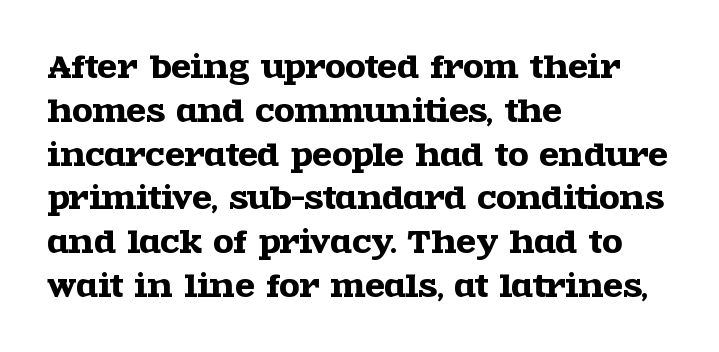
The image shows 29 px wide serif type, upright; set left-aligned, normal line spacing (1.51x), normal letter spacing, not underlined; a large x-height.
